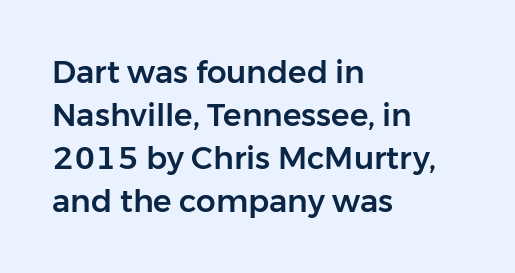
Q: Is the text italic (slanted)? A: No, it is upright.
Q: Is the typeface a serif or a sans-serif typeface? A: Sans-serif.
Q: Is the text underlined? A: No.
Q: How is the paragraph aligned? A: Left-aligned.
Q: Is the spacing between letters normal or unusually wide? A: Normal.
Q: Is the spacing between lines tight, normal or loose? A: Normal.
Q: Width (condensed, normal, or wide)? A: Normal.
Q: Stroke contrast? A: Low.
Q: x-height? A: Medium.
Q: Monospaced? A: No.
